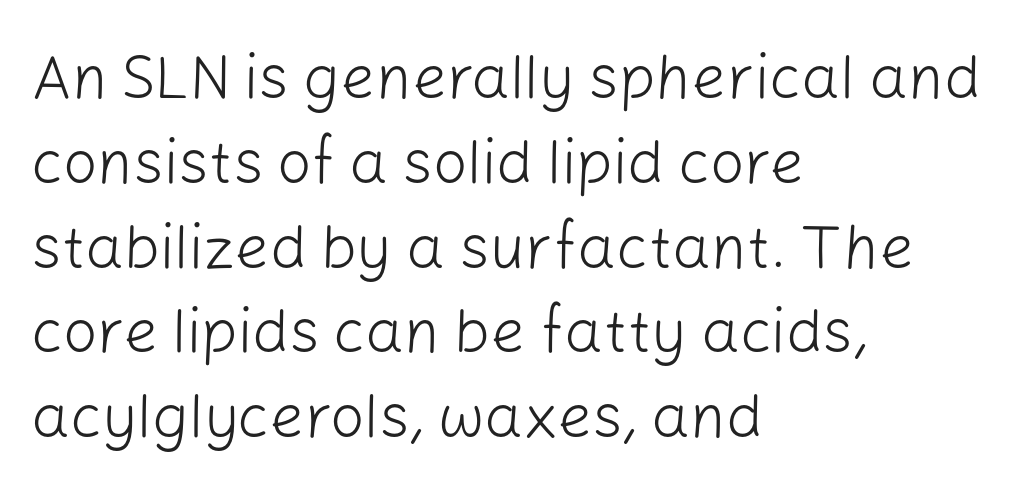
When letters stand straight like this, we call the style roman or upright. The foot of each line stays bare and open. Whoever set this chose a conventional vertical rhythm. No feet cap the strokes, marking this as sans-serif type. The letters advance in unequal steps, a hallmark of proportional type. A typesetter would call this zero additional tracking.
